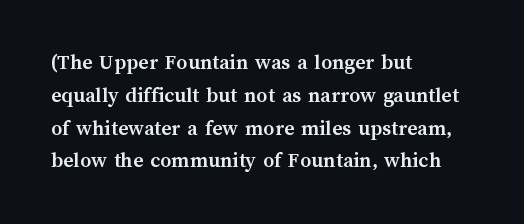
Nobody touched the tracking dial on this one. Alignment: flush left. Tall strokes in this sample are plumb rather than angled. Weight: bold.
